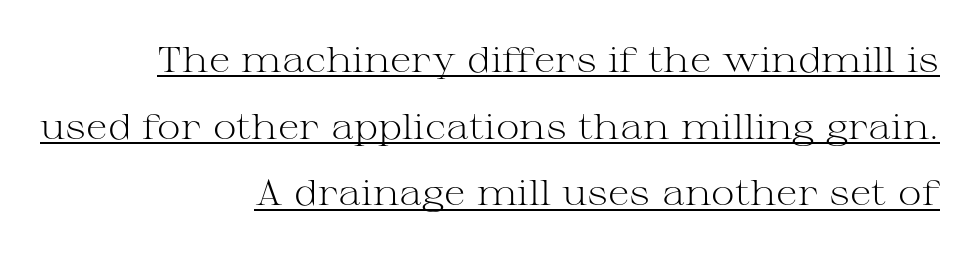
The image shows 36 px light, wide serif type, upright; set right-aligned, line spacing 1.85x, normal letter spacing, underlined; medium stroke contrast and a medium x-height.
